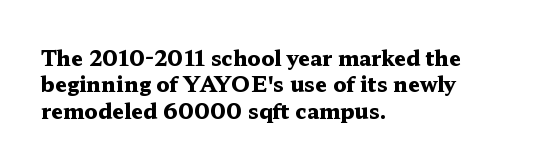
Q: Is the text bold? A: Yes.
Q: Is the text italic (slanted)? A: No, it is upright.
Q: Is the text underlined? A: No.
Q: How is the paragraph aligned? A: Left-aligned.
Q: Is the spacing between letters normal or unusually wide? A: Normal.
Q: Is the spacing between lines tight, normal or loose? A: Normal.
